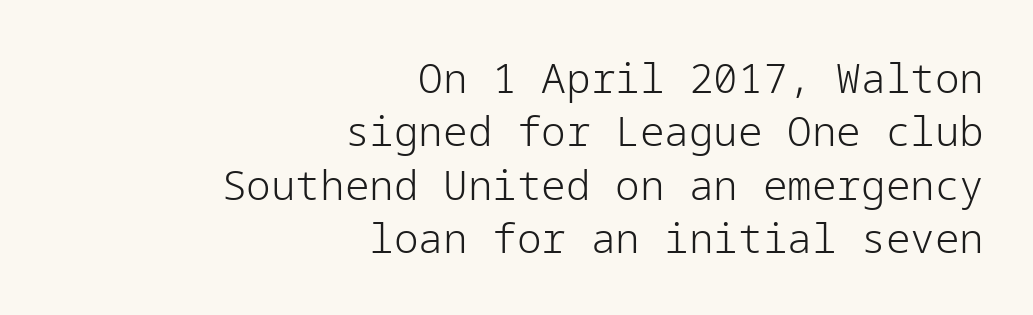
The image shows 41 px light sans-serif type, upright; set right-aligned, normal line spacing (1.3x), normal letter spacing, not underlined; low stroke contrast and a medium x-height.
